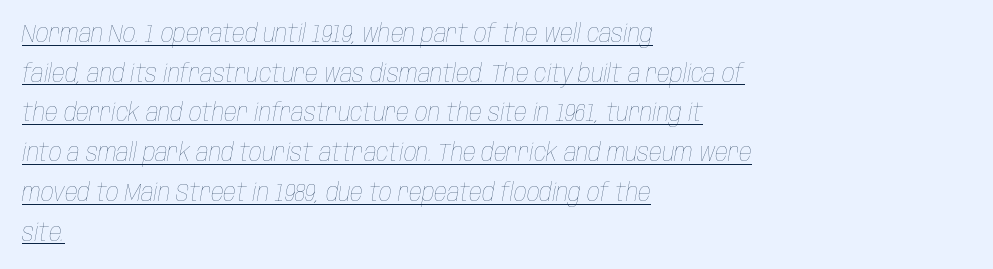
{"italic": "yes", "lean": "right", "slant_degrees": 10, "bold": "no", "underline": "yes", "align": "left", "line_spacing": "normal", "line_spacing_ratio": 1.59, "letter_spacing": "normal", "letter_spacing_em": 0.0, "glyph_px": 25}
